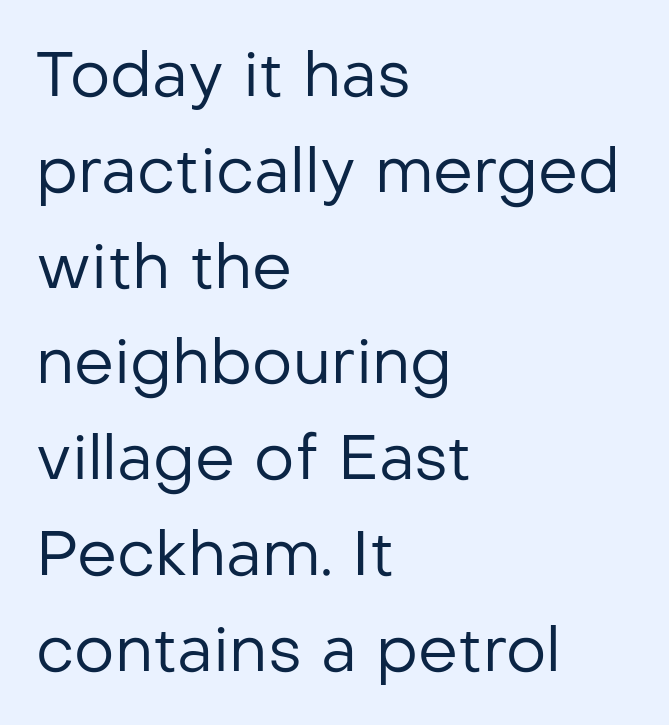
The words here are not underlined. The characters display no serif detailing; their extremities are plain. The letterforms sit shoulder to shoulder at normal distance. This sample has the flowing, uneven cadence of proportional lettering. The lettering holds an erect, upright posture throughout. The characters are drawn with everyday or finer stroke widths.
